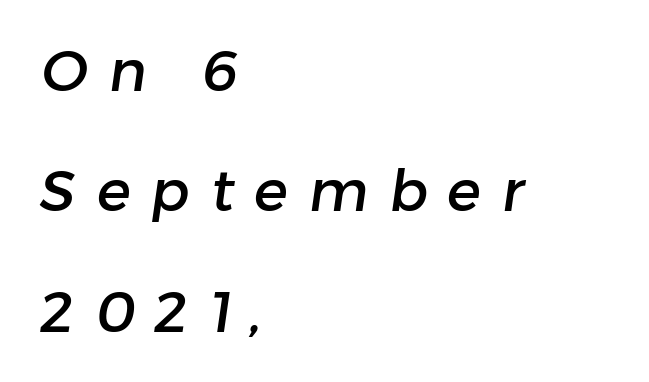
Rule under the text: the space is simply empty. Visually the block forms a straight wall on the left and a jagged coastline on the right. Substantial extra tracking has been applied to these lines. Do the characters align in a grid? No, the font is proportional.
